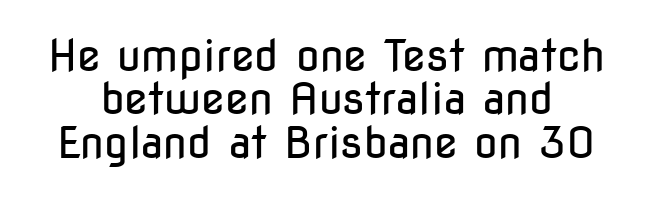
Q: Is the text bold? A: No.
Q: Is the text italic (slanted)? A: No, it is upright.
Q: Is the typeface a serif or a sans-serif typeface? A: Sans-serif.
Q: Is the text underlined? A: No.
Q: Is the spacing between letters normal or unusually wide? A: Normal.
Q: Is the spacing between lines tight, normal or loose? A: Tight.
Q: Width (condensed, normal, or wide)? A: Condensed.
Q: Stroke contrast? A: Low.
Q: x-height? A: Medium.
Q: Monospaced? A: No.
